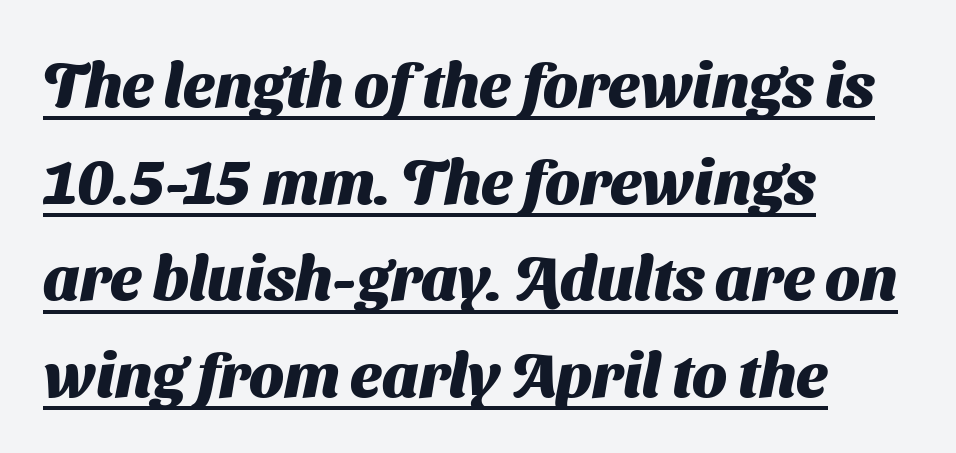
{"serif": "no", "bold": "yes", "weight": "heavy", "width": "normal", "stroke_contrast": "medium", "x_height": "medium", "monospaced": "no", "underline": "yes", "align": "left", "line_spacing": "normal", "line_spacing_ratio": 1.56, "letter_spacing": "normal", "letter_spacing_em": 0.0, "glyph_px": 62}
